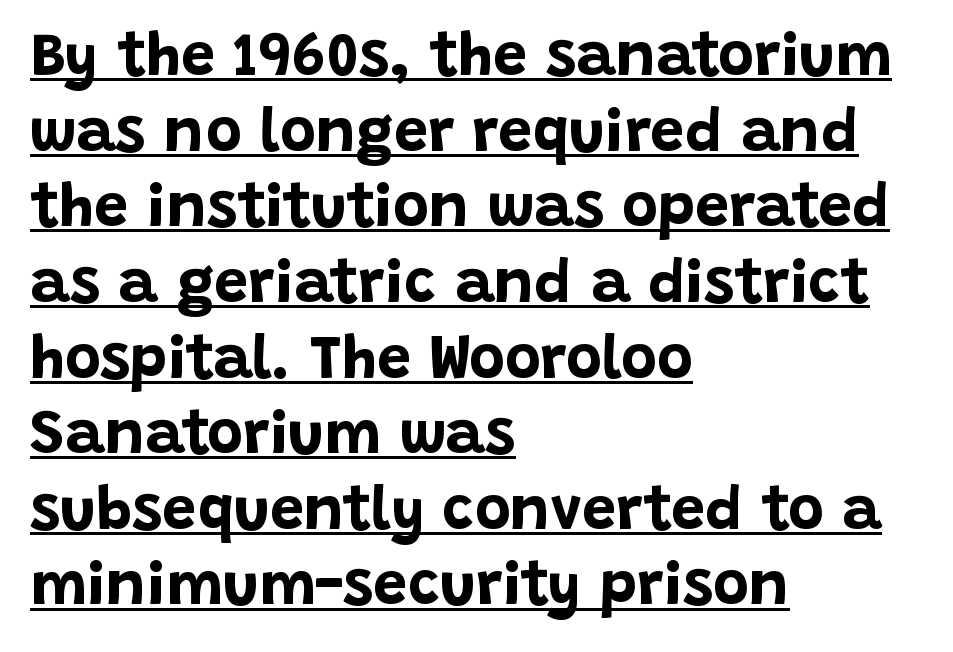
Somebody hit Ctrl+U on this one — the words are underlined. This is the regular roman posture of the typeface. Leftover space on each line is placed entirely after the last word. Strong, thick strokes mark this as bold type. Nope, no serifs anywhere on these letters.
